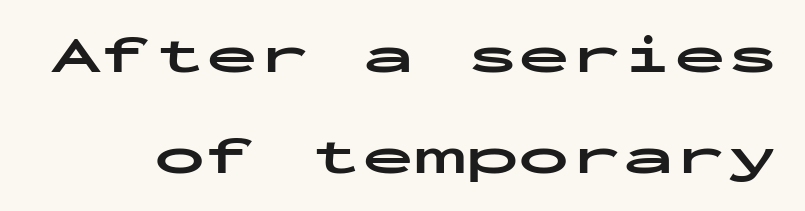
{"serif": "no", "italic": "no", "bold": "yes", "weight": "bold", "width": "wide", "stroke_contrast": "low", "x_height": "medium", "monospaced": "yes", "underline": "no", "line_spacing": "loose", "line_spacing_ratio": 1.95, "letter_spacing": "normal", "letter_spacing_em": 0.0, "glyph_px": 52}
